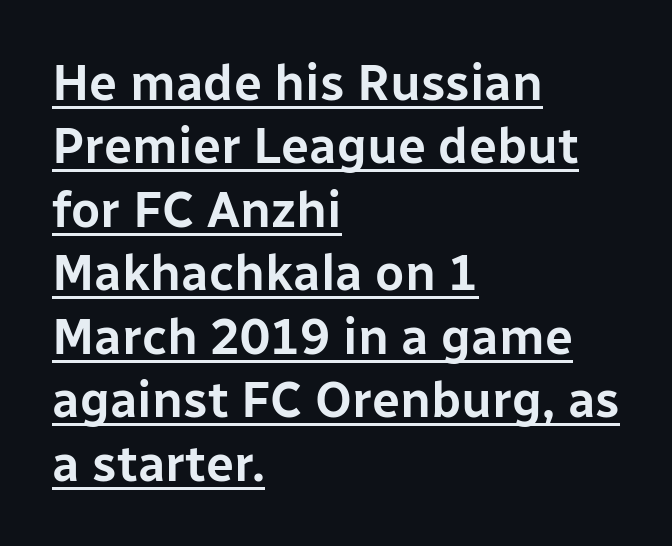
The image shows 50 px sans-serif type, upright; set left-aligned, normal line spacing (1.27x), normal letter spacing, underlined; low stroke contrast and a medium x-height.
